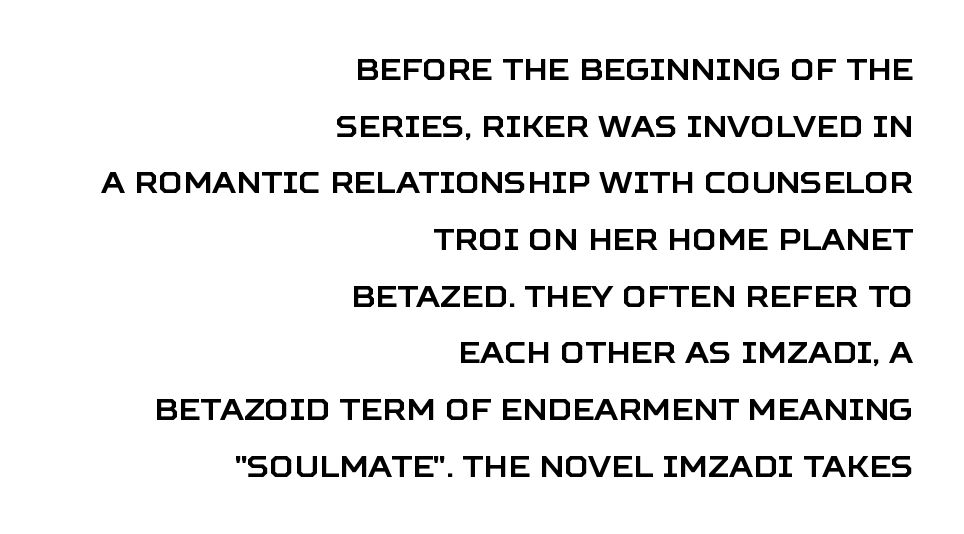
Q: Is the text italic (slanted)? A: No, it is upright.
Q: Is the typeface a serif or a sans-serif typeface? A: Sans-serif.
Q: Is the text underlined? A: No.
Q: How is the paragraph aligned? A: Right-aligned.
Q: Is the spacing between letters normal or unusually wide? A: Normal.
Q: Width (condensed, normal, or wide)? A: Normal.
Q: Stroke contrast? A: Low.
Q: x-height? A: Large.
Q: Monospaced? A: No.
